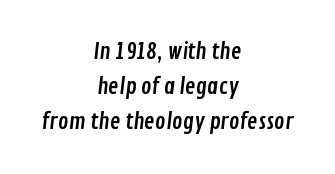
The image shows 22 px text type; set centered, normal line spacing (1.59x), normal letter spacing, not underlined.
